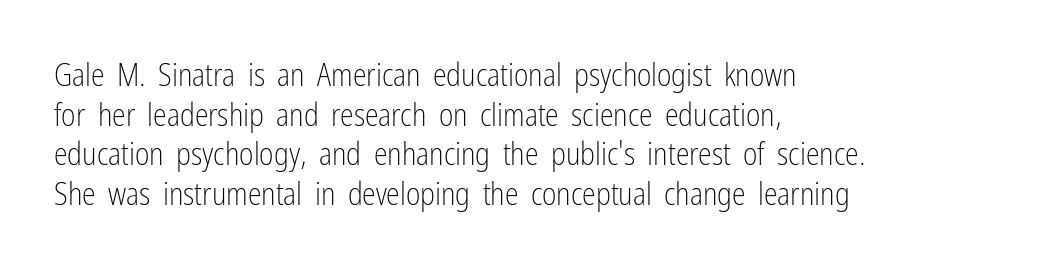
Q: Is the text bold? A: No.
Q: Is the text italic (slanted)? A: No, it is upright.
Q: Is the typeface a serif or a sans-serif typeface? A: Sans-serif.
Q: Is the text underlined? A: No.
Q: How is the paragraph aligned? A: Left-aligned.
Q: Is the spacing between letters normal or unusually wide? A: Normal.
Q: Is the spacing between lines tight, normal or loose? A: Normal.
Q: Width (condensed, normal, or wide)? A: Condensed.
Q: Stroke contrast? A: Low.
Q: x-height? A: Medium.
Q: Monospaced? A: No.
